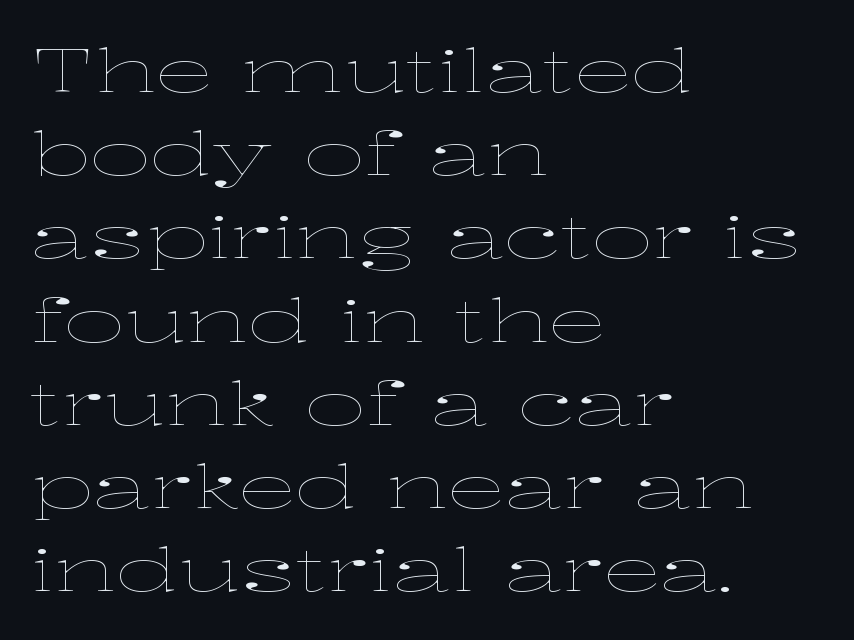
Q: Is the text bold? A: No.
Q: Is the text italic (slanted)? A: No, it is upright.
Q: Is the text underlined? A: No.
Q: How is the paragraph aligned? A: Left-aligned.
Q: Is the spacing between letters normal or unusually wide? A: Normal.
Q: Is the spacing between lines tight, normal or loose? A: Normal.
Q: Width (condensed, normal, or wide)? A: Wide.
Q: Stroke contrast? A: Low.
Q: x-height? A: Medium.
Q: Monospaced? A: No.
